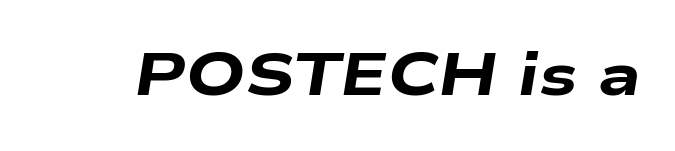
How are the letters spaced? Ordinarily, with no added tracking. Yep, that's italic — everything's leaning. Nobody drew a line under any word here. The characters look thick and weighty, a clear bold. Think of a printed novel: that variable character pitch is what you see here.
